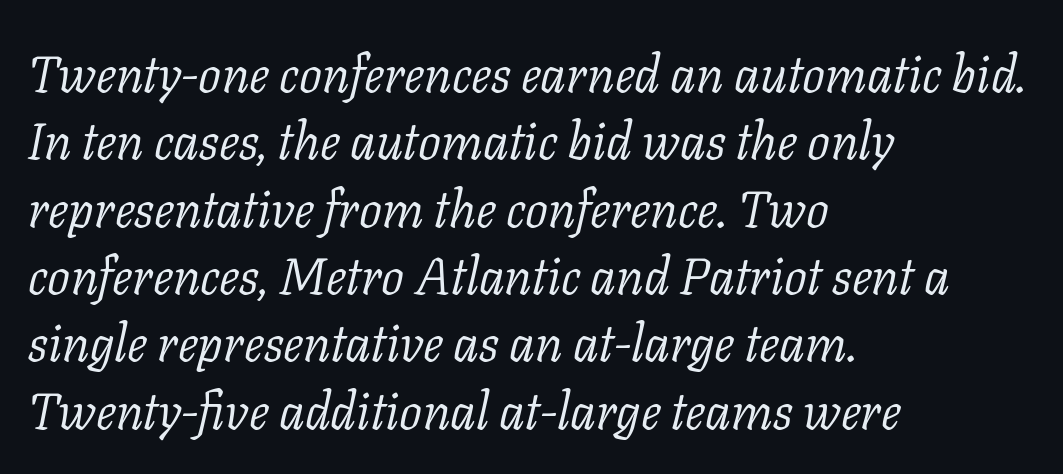
{"serif": "yes", "italic": "yes", "lean": "right", "slant_degrees": 11, "bold": "no", "weight": "light", "width": "normal", "stroke_contrast": "low", "x_height": "medium", "monospaced": "no", "underline": "no", "align": "left", "line_spacing": "normal", "line_spacing_ratio": 1.32, "letter_spacing": "normal", "letter_spacing_em": 0.0, "glyph_px": 51}
